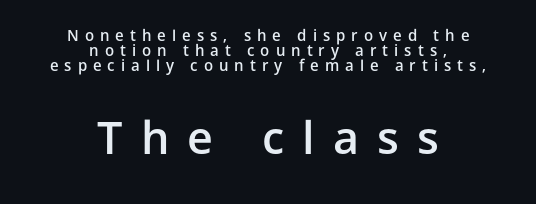
Italic? Not at all — the glyphs are vertical. The rendering uses natural spacing where letterforms have individual widths. Line spacing here is tight. Tracking value appears strongly positive — letters spread wide. The paragraph has two soft edges and a firm central axis.
